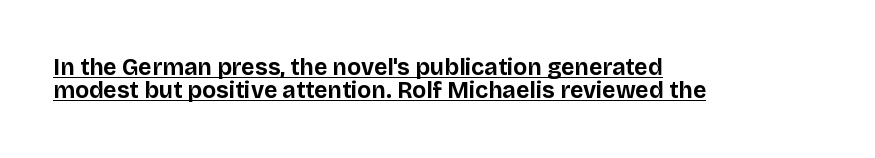
Q: Is the text bold? A: Yes.
Q: Is the text italic (slanted)? A: No, it is upright.
Q: Is the text underlined? A: Yes.
Q: How is the paragraph aligned? A: Left-aligned.
Q: Is the spacing between letters normal or unusually wide? A: Normal.
Q: Is the spacing between lines tight, normal or loose? A: Tight.
